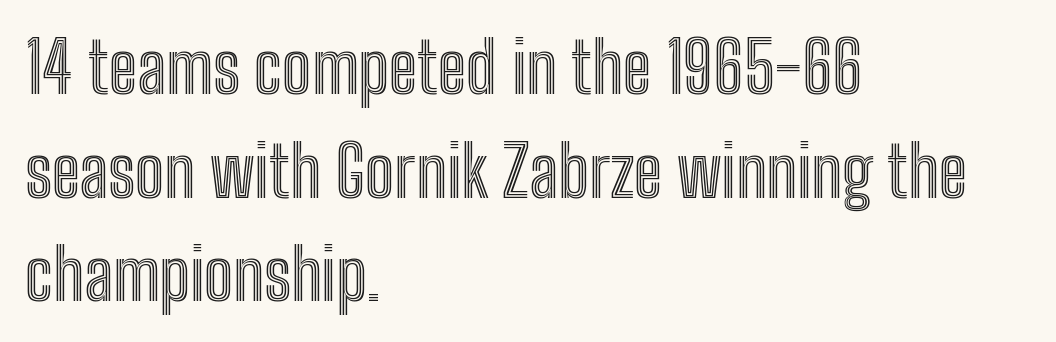
Leading matches the norm, producing a regular column. Here the glyphs are tracked normally, forming tight word shapes. Rule under the text: the space is simply empty. Think of a printed novel: that variable character pitch is what you see here. Designer's note — italics off, roman on.
